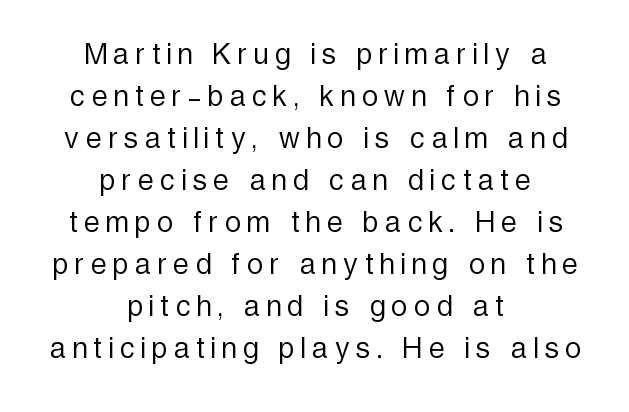
Q: Is the text bold? A: No.
Q: Is the text italic (slanted)? A: No, it is upright.
Q: Is the typeface a serif or a sans-serif typeface? A: Sans-serif.
Q: Is the text underlined? A: No.
Q: How is the paragraph aligned? A: Centered.
Q: Is the spacing between letters normal or unusually wide? A: Unusually wide.
Q: Width (condensed, normal, or wide)? A: Condensed.
Q: x-height? A: Medium.
Q: Monospaced? A: No.
